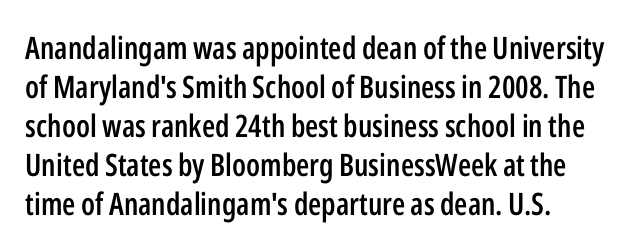
The image shows 31 px semibold, condensed sans-serif type, upright; set left-aligned, normal line spacing (1.26x), normal letter spacing, not underlined; low stroke contrast and a medium x-height.
